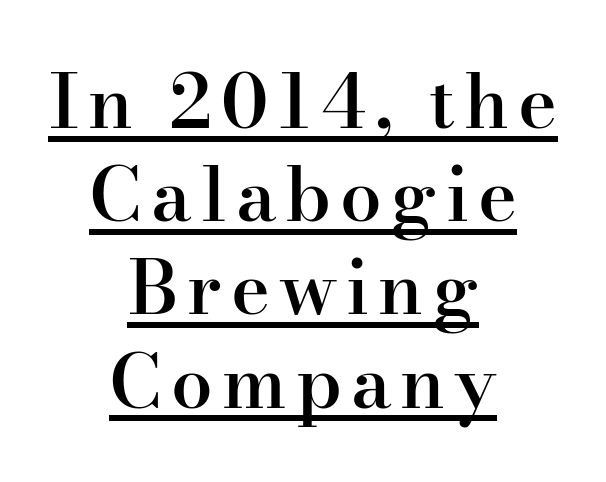
{"serif": "yes", "italic": "no", "bold": "semi", "weight": "semibold", "width": "normal", "stroke_contrast": "high", "x_height": "small", "monospaced": "no", "underline": "yes", "align": "center", "line_spacing": "normal", "line_spacing_ratio": 1.26, "glyph_px": 74}
